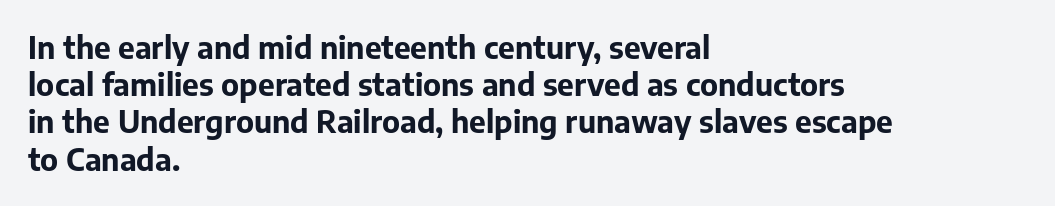
The image shows 30 px bold sans-serif type, upright; set left-aligned, line spacing 1.24x, normal letter spacing, not underlined; low stroke contrast and a medium x-height.
